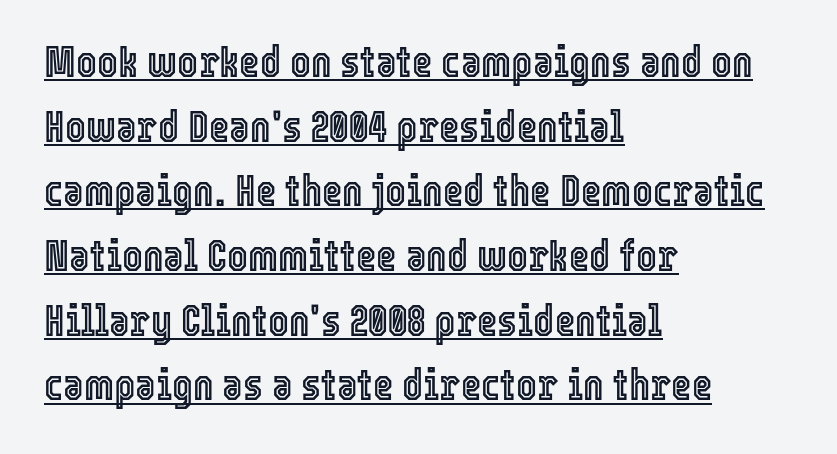
The image shows 44 px condensed type, upright; set left-aligned, normal line spacing (1.47x), normal letter spacing, underlined; a medium x-height.
